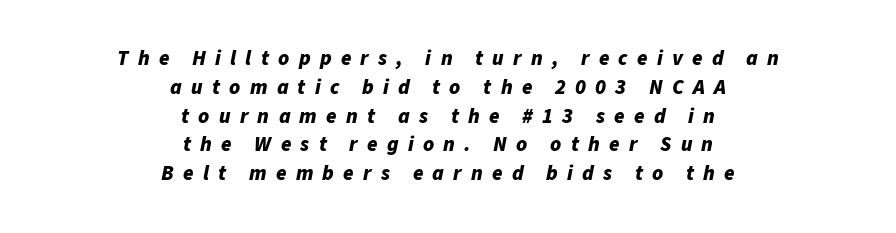
Q: Is the text bold? A: Yes.
Q: Is the text italic (slanted)? A: Yes, it leans right by about 11 degrees.
Q: Is the text underlined? A: No.
Q: How is the paragraph aligned? A: Centered.
Q: Is the spacing between letters normal or unusually wide? A: Unusually wide.
Q: Is the spacing between lines tight, normal or loose? A: Normal.
